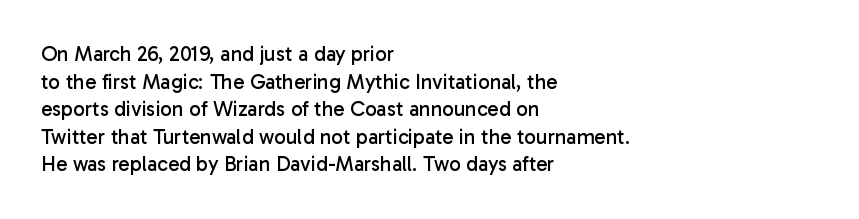
{"italic": "no", "bold": "no", "underline": "no", "align": "left", "line_spacing": "normal", "line_spacing_ratio": 1.31, "letter_spacing": "normal", "letter_spacing_em": 0.0, "glyph_px": 21}
